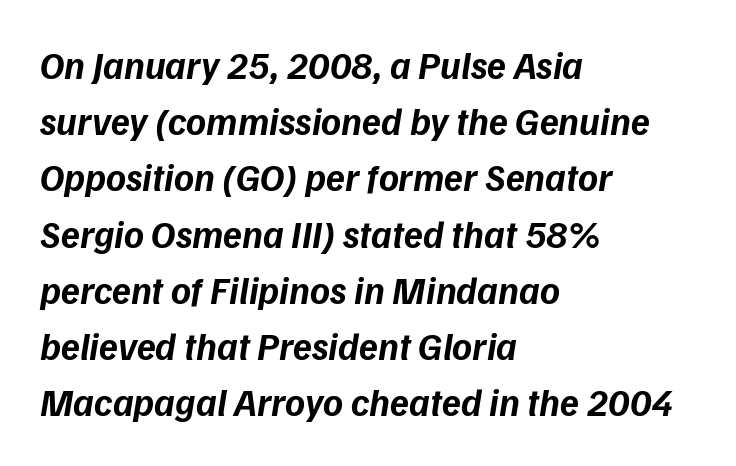
Q: Is the text bold? A: Yes.
Q: Is the text italic (slanted)? A: Yes, it leans right by about 9 degrees.
Q: Is the text underlined? A: No.
Q: How is the paragraph aligned? A: Left-aligned.
Q: Is the spacing between letters normal or unusually wide? A: Normal.
Q: Is the spacing between lines tight, normal or loose? A: Normal.
Q: Width (condensed, normal, or wide)? A: Normal.
Q: Stroke contrast? A: Low.
Q: x-height? A: Medium.
Q: Monospaced? A: No.
